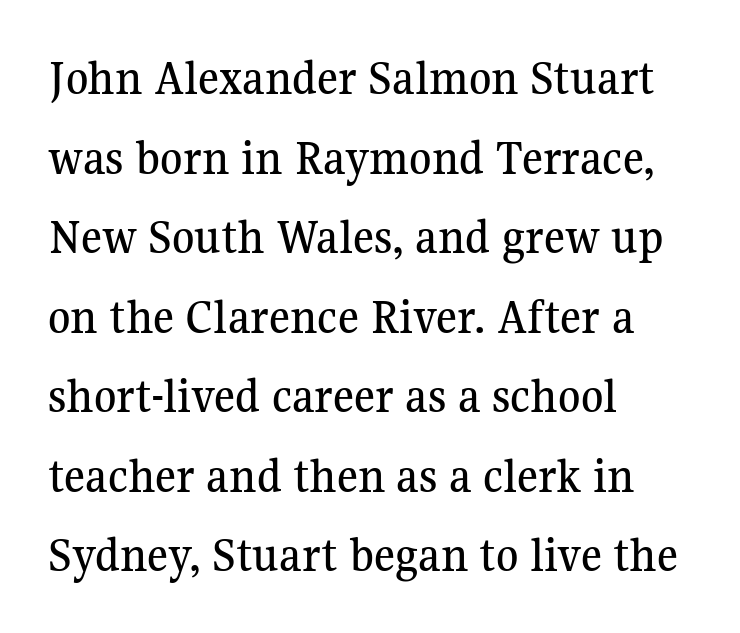
Beneath every word, the page is bare. The face used here is seriffed, in the tradition of book romans. The passage shown has conventional tracking throughout. A typesetter would call this leading conventional body-copy spacing. This is the regular roman posture of the typeface. These lines are rendered in a variable-pitch font.
